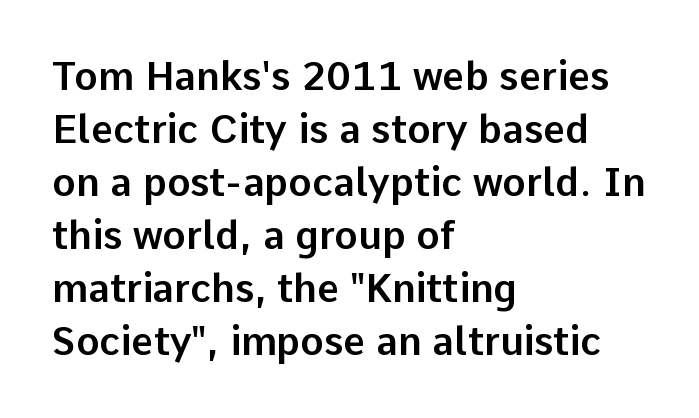
{"serif": "no", "italic": "no", "width": "normal", "stroke_contrast": "low", "x_height": "medium", "monospaced": "no", "underline": "no", "align": "left", "line_spacing": "normal", "line_spacing_ratio": 1.36, "letter_spacing": "normal", "letter_spacing_em": 0.0, "glyph_px": 39}
